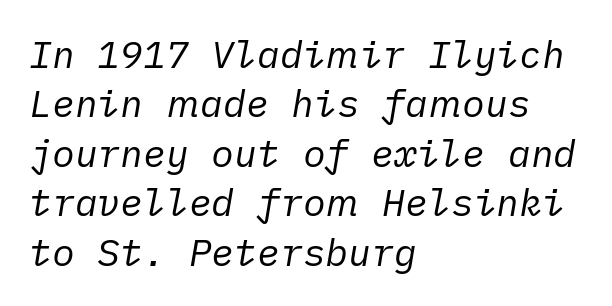
{"italic": "yes", "lean": "right", "slant_degrees": 10, "bold": "no", "weight": "regular", "width": "normal", "stroke_contrast": "low", "x_height": "medium", "underline": "no", "align": "left", "line_spacing": "normal", "line_spacing_ratio": 1.3, "letter_spacing": "normal", "letter_spacing_em": 0.0, "glyph_px": 38}
